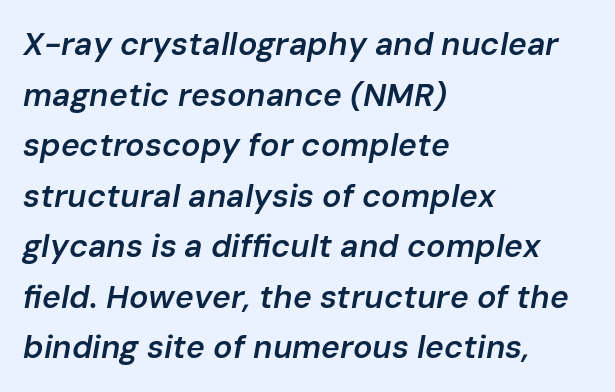
The image shows 32 px semibold type, italic (leaning right); set left-aligned, normal line spacing (1.58x), normal letter spacing, not underlined; low stroke contrast and a medium x-height.
